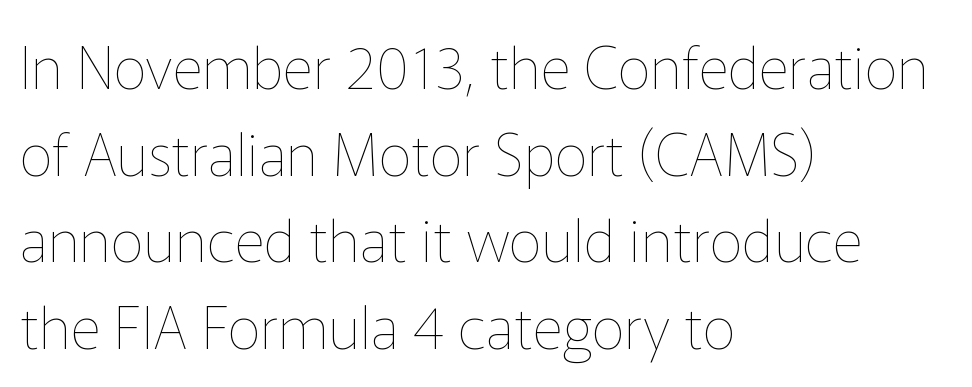
The image shows 59 px thin type, upright; set left-aligned, normal line spacing (1.47x), normal letter spacing, not underlined; low stroke contrast and a medium x-height.
